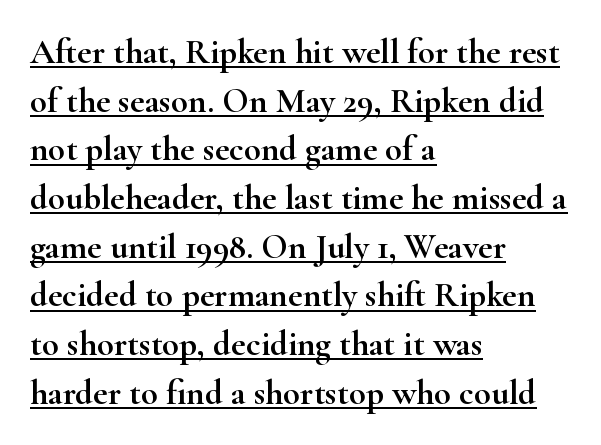
Q: Is the text italic (slanted)? A: No, it is upright.
Q: Is the typeface a serif or a sans-serif typeface? A: Serif.
Q: Is the text underlined? A: Yes.
Q: How is the paragraph aligned? A: Left-aligned.
Q: Is the spacing between letters normal or unusually wide? A: Normal.
Q: Is the spacing between lines tight, normal or loose? A: Normal.
Q: Width (condensed, normal, or wide)? A: Wide.
Q: Stroke contrast? A: High.
Q: x-height? A: Small.
Q: Monospaced? A: No.
